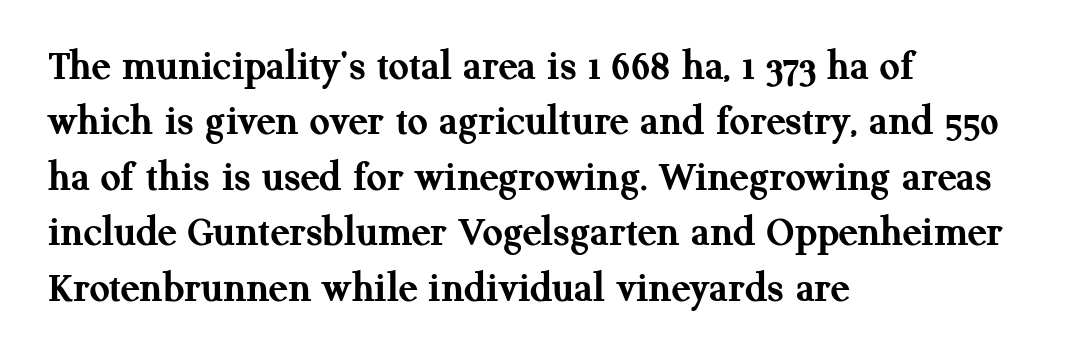
Q: Is the text bold? A: Yes.
Q: Is the text italic (slanted)? A: No, it is upright.
Q: Is the typeface a serif or a sans-serif typeface? A: Serif.
Q: Is the text underlined? A: No.
Q: How is the paragraph aligned? A: Left-aligned.
Q: Is the spacing between letters normal or unusually wide? A: Normal.
Q: Is the spacing between lines tight, normal or loose? A: Normal.
Q: Width (condensed, normal, or wide)? A: Normal.
Q: Stroke contrast? A: Medium.
Q: x-height? A: Medium.
Q: Monospaced? A: No.
